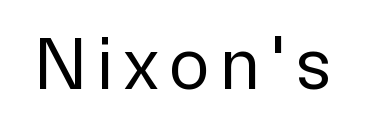
The image shows 75 px regular-weight sans-serif type, upright; set not underlined; low stroke contrast and a medium x-height.
